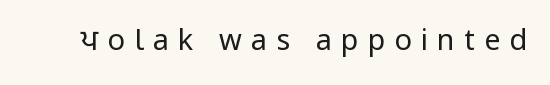
{"serif": "no", "italic": "no", "bold": "no", "weight": "regular", "width": "normal", "stroke_contrast": "low", "x_height": "medium", "monospaced": "no", "underline": "no", "letter_spacing": "wide", "letter_spacing_em": 0.31, "glyph_px": 29}
